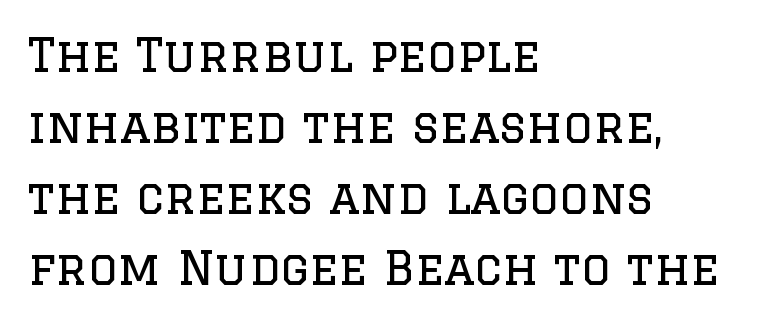
The image shows 46 px regular-weight serif type, upright; set left-aligned, normal line spacing (1.54x), normal letter spacing, not underlined; low stroke contrast and a large x-height.
